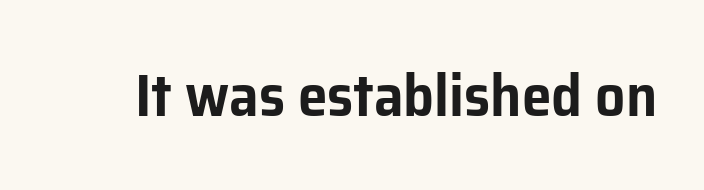
{"serif": "no", "italic": "no", "width": "normal", "stroke_contrast": "low", "x_height": "medium", "monospaced": "no", "underline": "no", "letter_spacing": "normal", "letter_spacing_em": 0.0, "glyph_px": 60}
